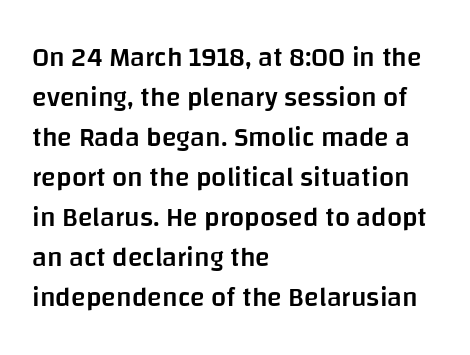
The image shows 27 px text type, upright; set left-aligned, normal line spacing (1.48x), normal letter spacing, not underlined.
